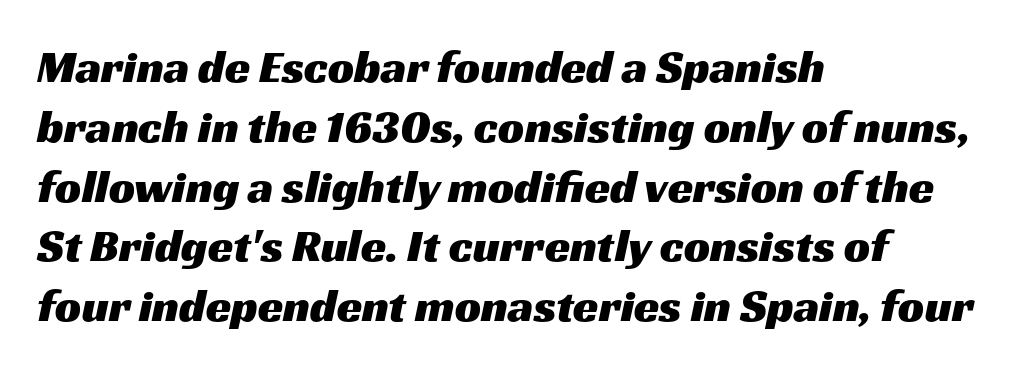
Q: Is the typeface a serif or a sans-serif typeface? A: Sans-serif.
Q: Is the text underlined? A: No.
Q: How is the paragraph aligned? A: Left-aligned.
Q: Is the spacing between letters normal or unusually wide? A: Normal.
Q: Is the spacing between lines tight, normal or loose? A: Normal.
Q: Width (condensed, normal, or wide)? A: Wide.
Q: Stroke contrast? A: Medium.
Q: x-height? A: Medium.
Q: Monospaced? A: No.
